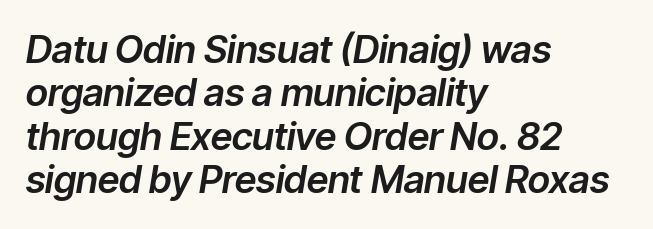
The image shows 38 px text type, italic (leaning right); set left-aligned, tight line spacing (1.14x), normal letter spacing, not underlined; low stroke contrast and a medium x-height.
